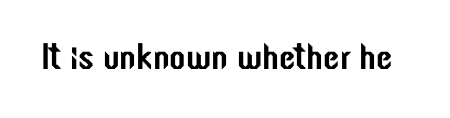
The letters sit at their default tracking, neither squeezed nor spread. The specimen reads as upright at a glance. Proportional: the letters do not fall into vertical columns. Each row of text sits above clean, open space.
